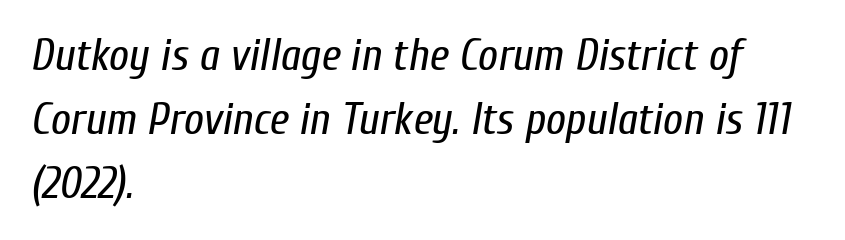
Q: Is the text bold? A: No.
Q: Is the text italic (slanted)? A: Yes, it leans right by about 10 degrees.
Q: Is the text underlined? A: No.
Q: How is the paragraph aligned? A: Left-aligned.
Q: Is the spacing between letters normal or unusually wide? A: Normal.
Q: Is the spacing between lines tight, normal or loose? A: Normal.
Q: Width (condensed, normal, or wide)? A: Condensed.
Q: Stroke contrast? A: Low.
Q: x-height? A: Medium.
Q: Monospaced? A: No.
